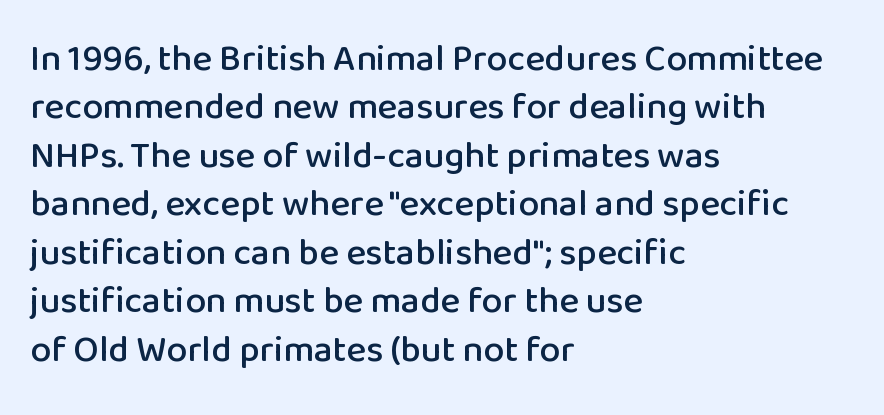
The image shows 37 px sans-serif type, upright; set left-aligned, normal line spacing (1.31x), normal letter spacing, not underlined; low stroke contrast and a medium x-height.
